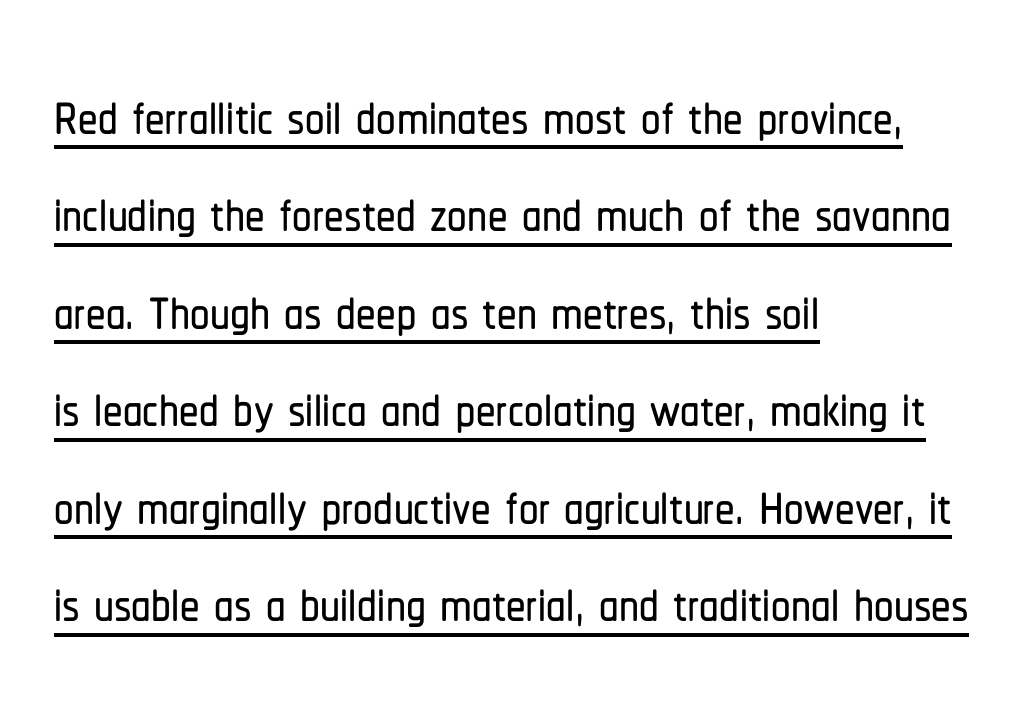
{"serif": "no", "italic": "no", "width": "condensed", "stroke_contrast": "low", "x_height": "medium", "monospaced": "no", "underline": "yes", "align": "left", "line_spacing": "normal", "line_spacing_ratio": 1.25, "letter_spacing": "normal", "letter_spacing_em": 0.0, "glyph_px": 78}
